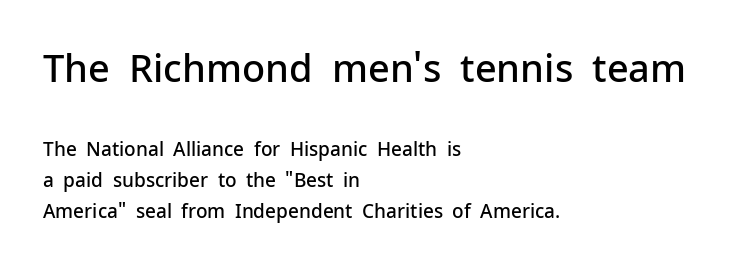
{"serif": "no", "italic": "no", "bold": "semi", "weight": "semibold", "width": "normal", "stroke_contrast": "low", "x_height": "medium", "monospaced": "no", "underline": "no", "align": "left", "line_spacing": "normal", "line_spacing_ratio": 1.64, "letter_spacing": "normal", "letter_spacing_em": 0.0, "larger_block": "first", "size_ratio": 2.0, "glyph_px": 38}
